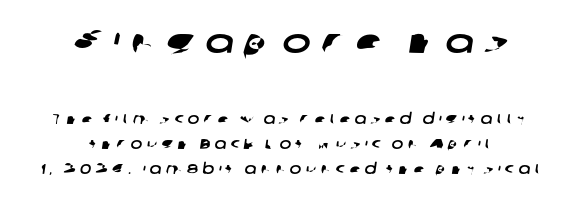
Q: Is the typeface a serif or a sans-serif typeface? A: Sans-serif.
Q: Is the text underlined? A: No.
Q: How is the paragraph aligned? A: Centered.
Q: Is the spacing between letters normal or unusually wide? A: Unusually wide.
Q: Which block of text is set in a larger size, the first (top) or the second (bottom)? A: The first (top) one.
Q: Width (condensed, normal, or wide)? A: Wide.
Q: Stroke contrast? A: Low.
Q: x-height? A: Medium.
Q: Monospaced? A: No.
